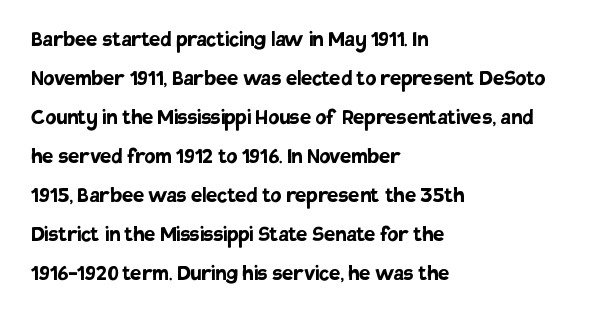
Q: Is the text bold? A: Yes.
Q: Is the text italic (slanted)? A: No, it is upright.
Q: Is the text underlined? A: No.
Q: How is the paragraph aligned? A: Left-aligned.
Q: Is the spacing between letters normal or unusually wide? A: Normal.
Q: Is the spacing between lines tight, normal or loose? A: Normal.
